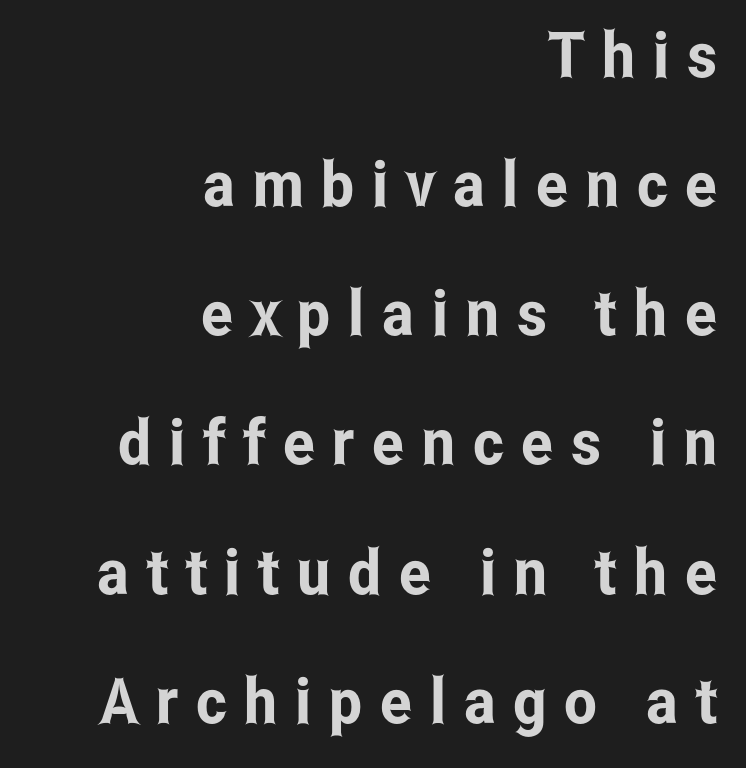
The image shows 63 px condensed sans-serif type, upright; set right-aligned, loose line spacing (2.05x), unusually wide letter spacing (+0.28 em), not underlined; low stroke contrast and a medium x-height.
